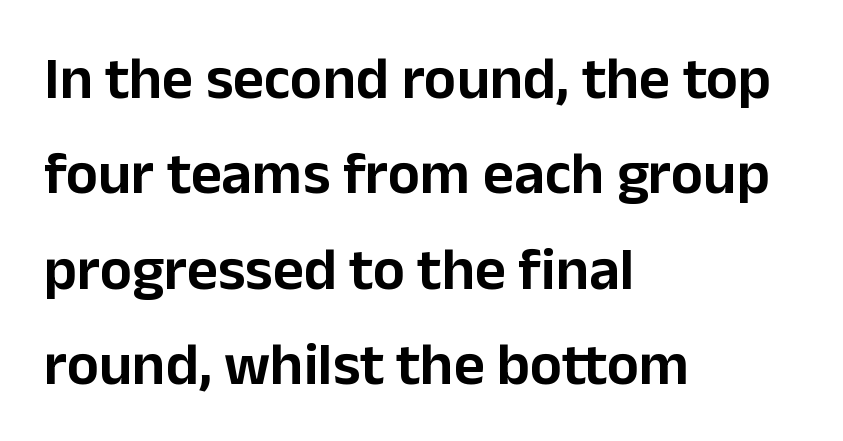
The image shows 60 px sans-serif type, upright; set left-aligned, normal line spacing (1.59x), normal letter spacing, not underlined; low stroke contrast and a medium x-height.
